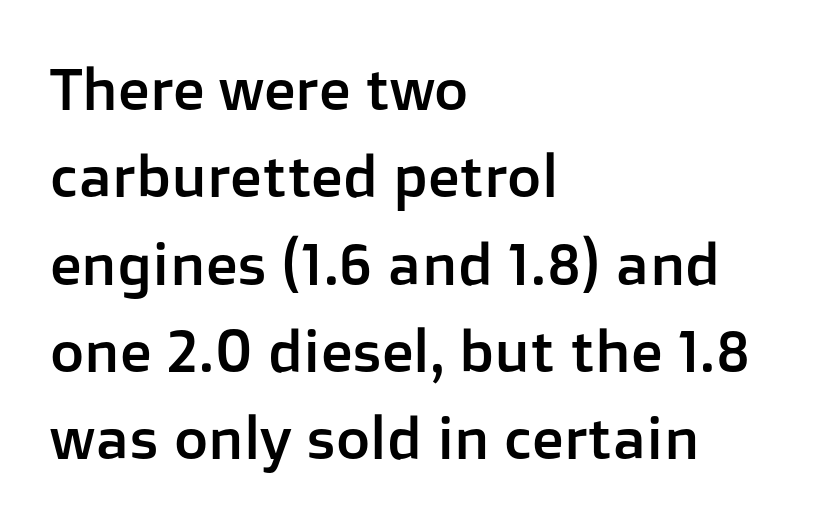
Q: Is the text italic (slanted)? A: No, it is upright.
Q: Is the typeface a serif or a sans-serif typeface? A: Sans-serif.
Q: Is the text underlined? A: No.
Q: How is the paragraph aligned? A: Left-aligned.
Q: Is the spacing between letters normal or unusually wide? A: Normal.
Q: Is the spacing between lines tight, normal or loose? A: Normal.
Q: Width (condensed, normal, or wide)? A: Normal.
Q: Stroke contrast? A: Low.
Q: x-height? A: Medium.
Q: Monospaced? A: No.
